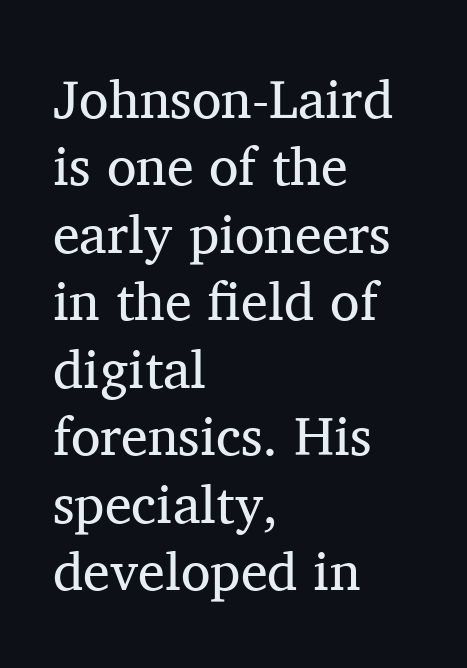
Q: Is the text bold? A: No.
Q: Is the text italic (slanted)? A: No, it is upright.
Q: Is the typeface a serif or a sans-serif typeface? A: Serif.
Q: Is the text underlined? A: No.
Q: How is the paragraph aligned? A: Left-aligned.
Q: Is the spacing between letters normal or unusually wide? A: Normal.
Q: Is the spacing between lines tight, normal or loose? A: Normal.
Q: Width (condensed, normal, or wide)? A: Normal.
Q: Stroke contrast? A: Medium.
Q: x-height? A: Medium.
Q: Monospaced? A: No.
